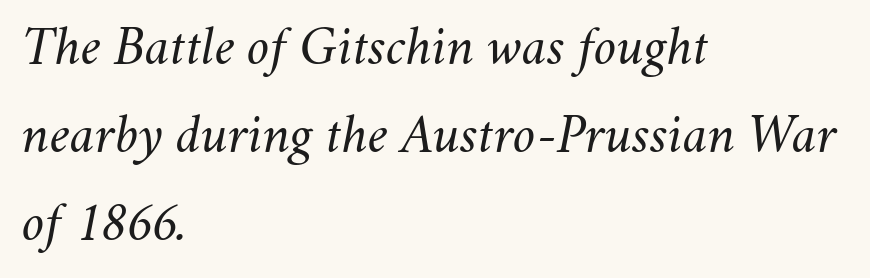
{"italic": "yes", "lean": "right", "slant_degrees": 11, "bold": "no", "weight": "light", "width": "normal", "stroke_contrast": "medium", "x_height": "small", "monospaced": "no", "underline": "no", "align": "left", "line_spacing": "normal", "line_spacing_ratio": 1.54, "letter_spacing": "normal", "letter_spacing_em": 0.0, "glyph_px": 57}
